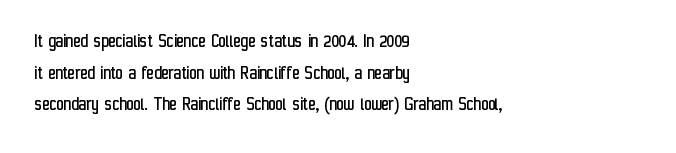
Teacher's note: observe the even left margin — that is flush-left alignment. The passage shown is not underscored anywhere. The rendering uses a moderate line-height, typical for paragraphs. Ascenders rise straight up at ninety degrees. Nobody touched the tracking dial on this one.
